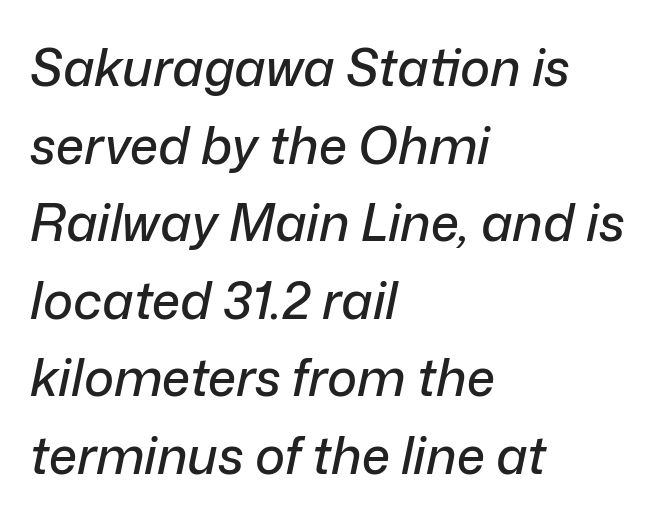
Q: Is the text italic (slanted)? A: Yes, it leans right by about 12 degrees.
Q: Is the text underlined? A: No.
Q: How is the paragraph aligned? A: Left-aligned.
Q: Is the spacing between letters normal or unusually wide? A: Normal.
Q: Is the spacing between lines tight, normal or loose? A: Normal.
Q: Width (condensed, normal, or wide)? A: Normal.
Q: Stroke contrast? A: Low.
Q: x-height? A: Medium.
Q: Monospaced? A: No.
